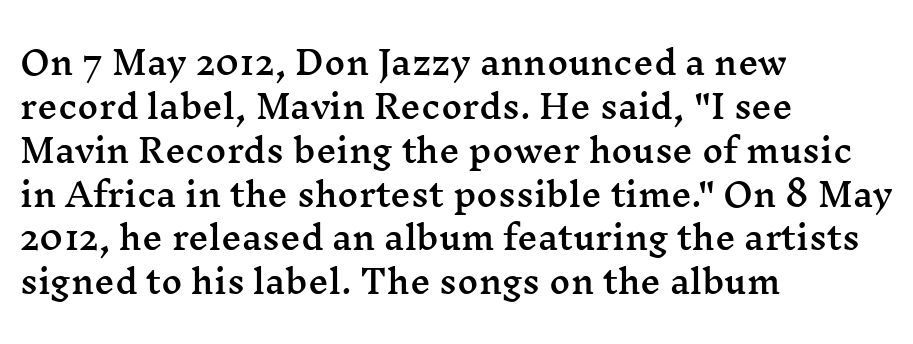
The image shows 32 px wide serif type, upright; set left-aligned, normal line spacing (1.37x), normal letter spacing, not underlined; medium stroke contrast and a medium x-height.
